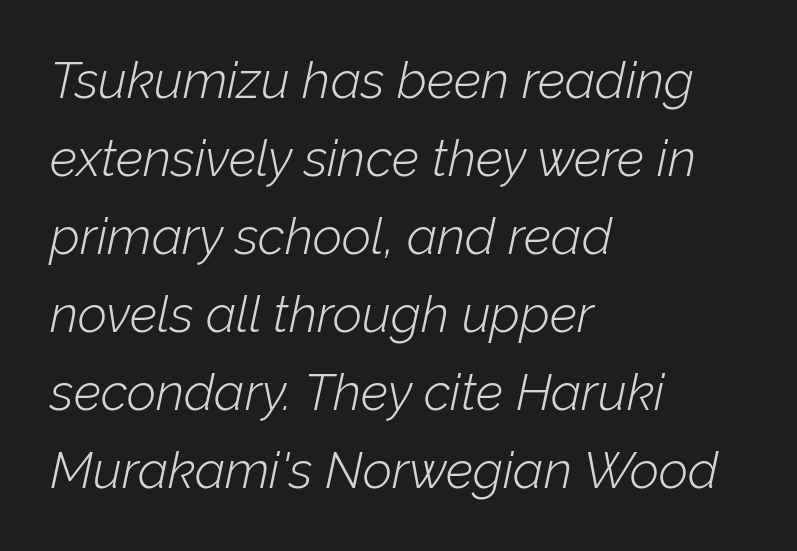
{"italic": "yes", "lean": "right", "slant_degrees": 12, "bold": "no", "weight": "light", "width": "normal", "stroke_contrast": "low", "x_height": "medium", "monospaced": "no", "underline": "no", "align": "left", "line_spacing": "normal", "line_spacing_ratio": 1.53, "letter_spacing": "normal", "letter_spacing_em": 0.0, "glyph_px": 51}
